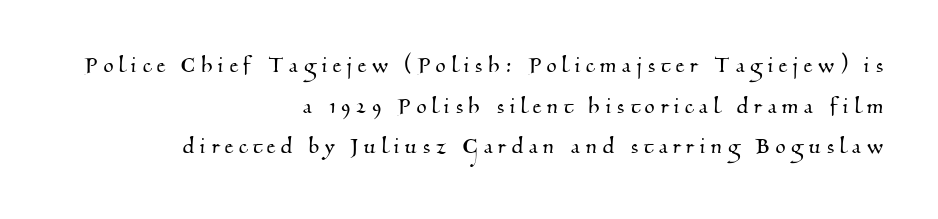
The image shows 26 px text type; set right-aligned, normal line spacing (1.56x), unusually wide letter spacing (+0.23 em), not underlined.
